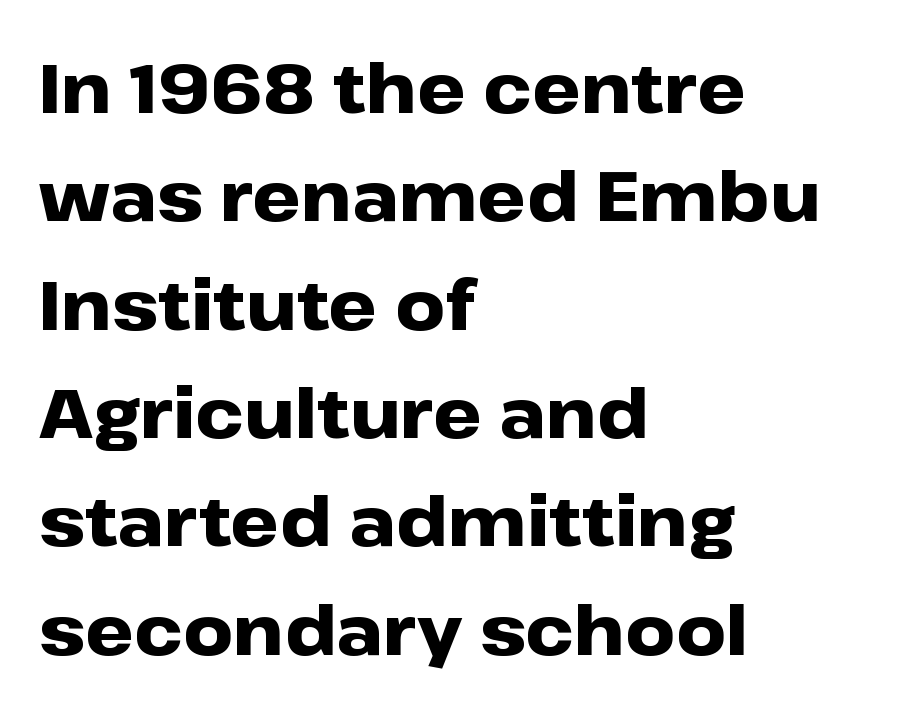
The image shows 69 px heavy, wide sans-serif type, upright; set left-aligned, normal line spacing (1.57x), normal letter spacing, not underlined; low stroke contrast and a medium x-height.
